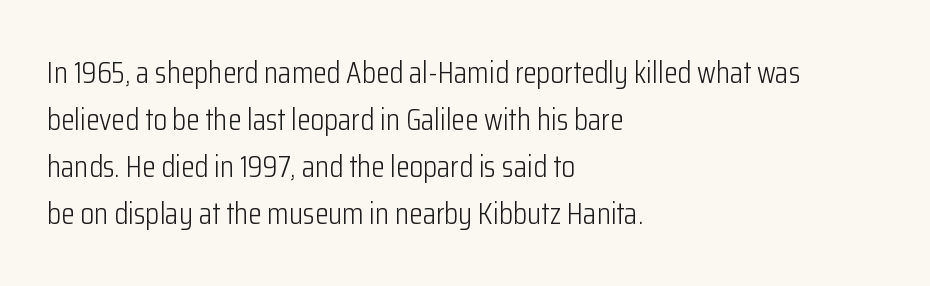
The passage shown is not bold in any degree. These lines keep a tight, regular rhythm from letter to letter. The line-height multiplier appears to be the usual default. Where is the straight margin? On the left. The passage shown is typed in a proportional face where columns would drift.
